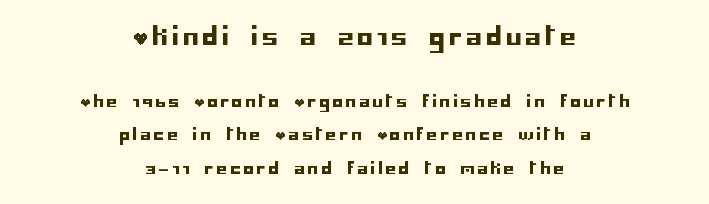
In terms of posture, this sample is upright. Interline gaps are noticeably wide in this sample. No word sits above an underline. Top chunk: large. Bottom chunk: small. The lines are quadded center.
